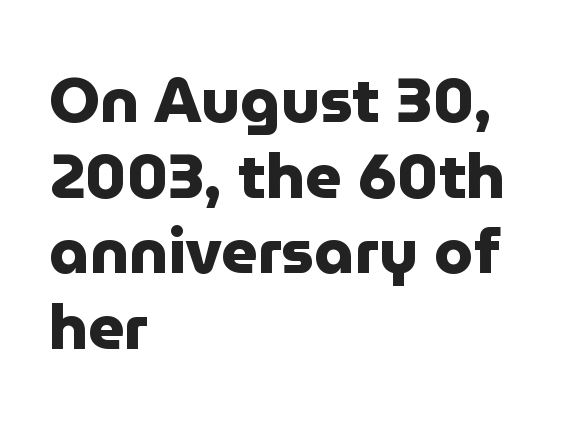
{"serif": "no", "italic": "no", "bold": "yes", "weight": "heavy", "width": "normal", "stroke_contrast": "low", "x_height": "medium", "monospaced": "no", "underline": "no", "align": "left", "line_spacing_ratio": 1.2, "letter_spacing": "normal", "letter_spacing_em": 0.0, "glyph_px": 63}
